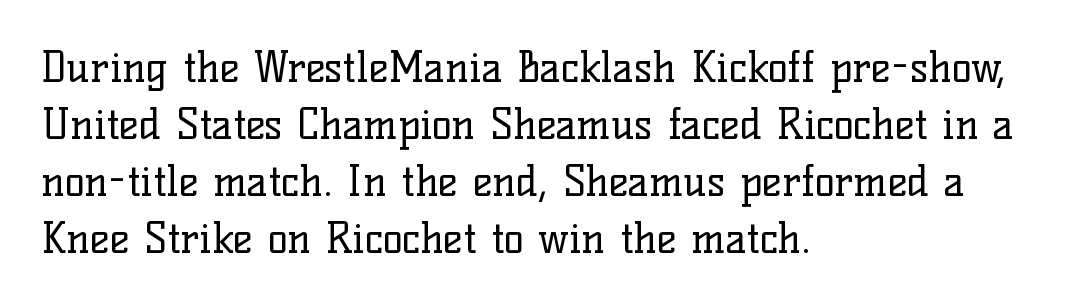
Q: Is the text bold? A: No.
Q: Is the text italic (slanted)? A: No, it is upright.
Q: Is the typeface a serif or a sans-serif typeface? A: Serif.
Q: Is the text underlined? A: No.
Q: How is the paragraph aligned? A: Left-aligned.
Q: Is the spacing between letters normal or unusually wide? A: Normal.
Q: Is the spacing between lines tight, normal or loose? A: Normal.
Q: Width (condensed, normal, or wide)? A: Normal.
Q: Stroke contrast? A: Low.
Q: x-height? A: Medium.
Q: Monospaced? A: No.
